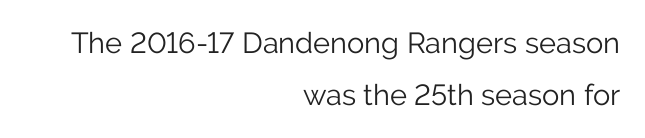
Notice how the stems are strictly vertical — no italics here. Decoration check: the copy has no underline. The face used here is rendered with its standard letterfit. Nothing heavy about these letters — not bold at all.
